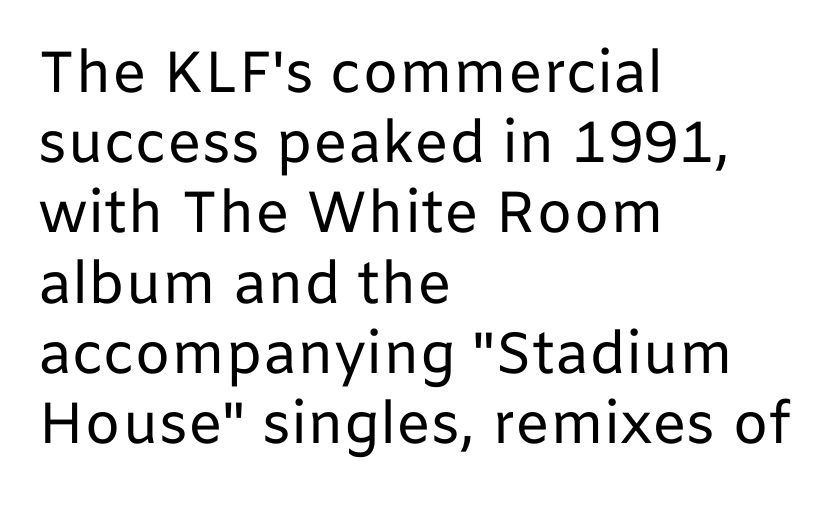
{"serif": "no", "italic": "no", "bold": "no", "weight": "regular", "width": "normal", "stroke_contrast": "low", "x_height": "medium", "monospaced": "no", "underline": "no", "align": "left", "line_spacing_ratio": 1.21, "letter_spacing": "normal", "letter_spacing_em": 0.0, "glyph_px": 58}
